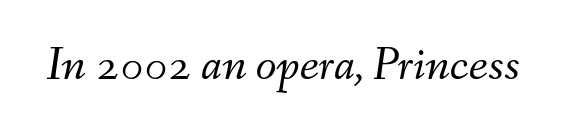
Is this a fixed-width face? No — the glyphs have proportional, varying widths. The lettering tilts uniformly, giving the passage an italic look. Lines of text with bare space underneath. Weight: regular or lighter. This sample uses plain, unmodified letter spacing.
